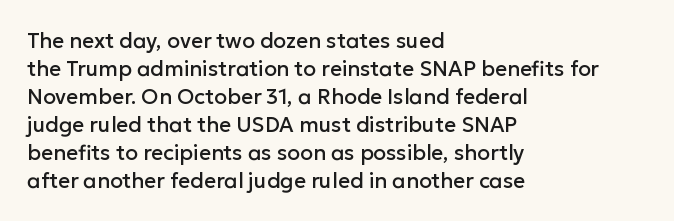
If you measured baseline to baseline, you'd find a middling distance. Descenders are the only things crossing below the line. The lines in this sample share a left origin and differ only in where they stop. Letter spacing: default. Quick note: not italic, upright.
